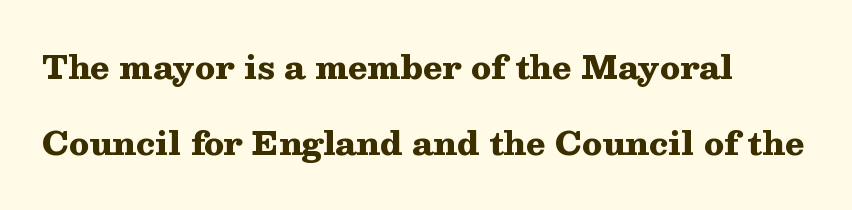
The image shows 32 px heavy, wide serif type, upright; set left-aligned, loose line spacing (2.37x), normal letter spacing, not underlined; medium stroke contrast and a medium x-height.
